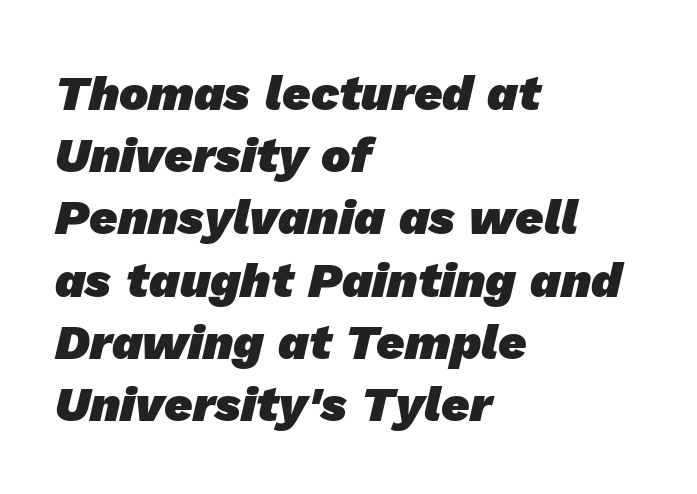
Casual observation: everything's shoved over to the left. Each new line begins a customary step beneath the previous one. Spacing verdict: proportional, widths tailored to each character. The type family on display is of the sans-serif kind.
